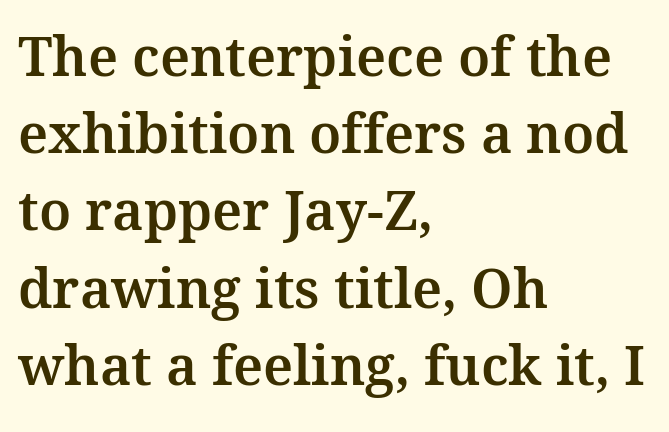
Rows of type keep a routine distance in the vertical direction. The type sits square on the baseline with zero lean. Look at the bottom of the vertical strokes: they flare into serifs here. Does extra space separate the letters? No, they use regular spacing. A classic flush-left, rag-right setting is used for this passage.
